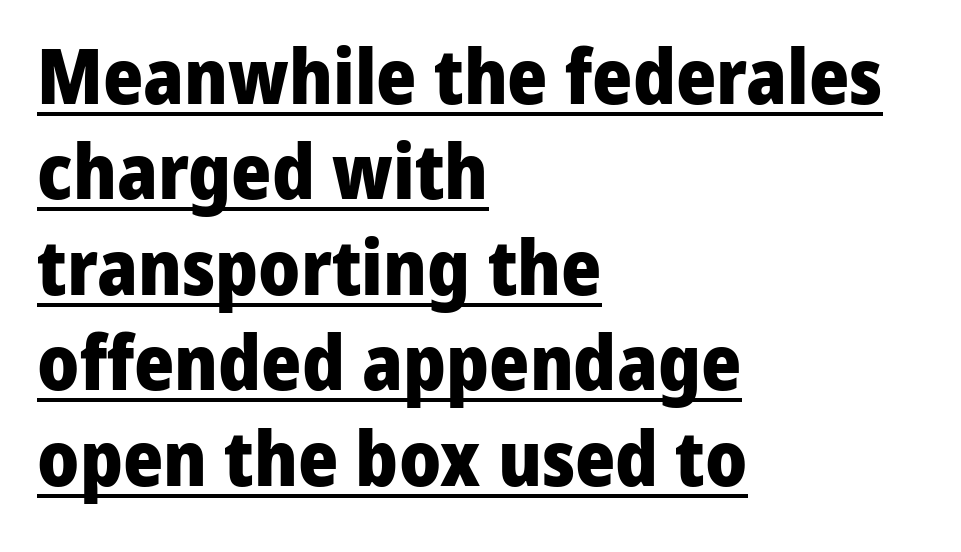
Q: Is the text bold? A: Yes.
Q: Is the text italic (slanted)? A: No, it is upright.
Q: Is the typeface a serif or a sans-serif typeface? A: Sans-serif.
Q: Is the text underlined? A: Yes.
Q: How is the paragraph aligned? A: Left-aligned.
Q: Is the spacing between letters normal or unusually wide? A: Normal.
Q: Width (condensed, normal, or wide)? A: Normal.
Q: Stroke contrast? A: Low.
Q: x-height? A: Medium.
Q: Monospaced? A: No.
